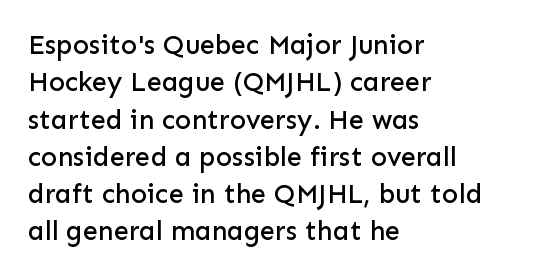
The image shows 27 px text type, upright; set left-aligned, normal line spacing (1.38x), normal letter spacing, not underlined.
